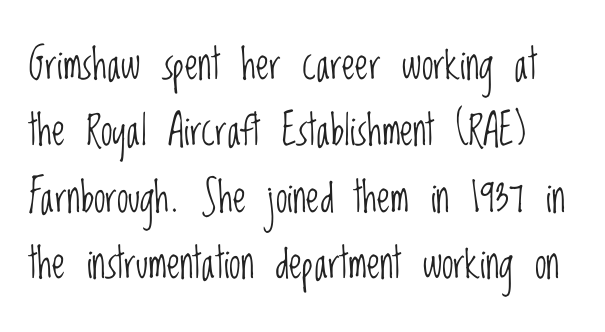
The image shows 42 px light, condensed sans-serif type, upright; set normal line spacing (1.58x), normal letter spacing, not underlined; low stroke contrast and a large x-height.
